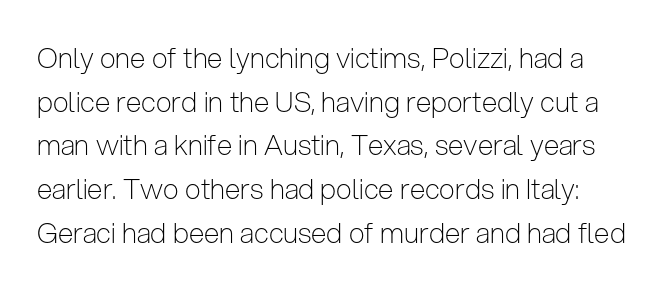
Q: Is the text bold? A: No.
Q: Is the text italic (slanted)? A: No, it is upright.
Q: Is the typeface a serif or a sans-serif typeface? A: Sans-serif.
Q: Is the text underlined? A: No.
Q: Is the spacing between letters normal or unusually wide? A: Normal.
Q: Is the spacing between lines tight, normal or loose? A: Normal.
Q: Width (condensed, normal, or wide)? A: Condensed.
Q: Stroke contrast? A: Low.
Q: x-height? A: Medium.
Q: Monospaced? A: No.
